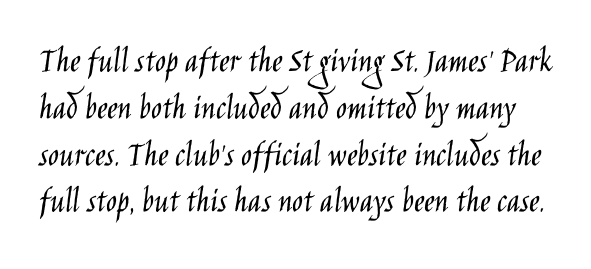
A typesetter would call this leading conventional body-copy spacing. The characters display no serif detailing; their extremities are plain. Proportional: the letters do not fall into vertical columns.
